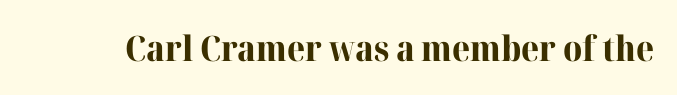
{"serif": "yes", "italic": "no", "bold": "yes", "weight": "bold", "width": "normal", "stroke_contrast": "high", "x_height": "medium", "monospaced": "no", "underline": "no", "letter_spacing": "normal", "letter_spacing_em": 0.0, "glyph_px": 35}
